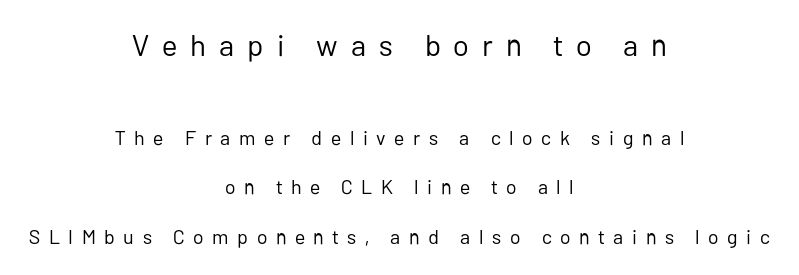
The image shows 30 px regular-weight sans-serif type, upright; set centered, loose line spacing (2.49x), unusually wide letter spacing (+0.43 em), not underlined; the first (top) block is 1.5x larger; low stroke contrast and a medium x-height.
